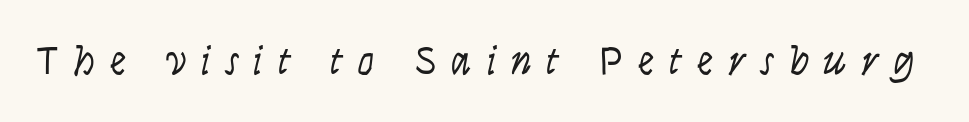
Q: Is the text bold? A: No.
Q: Is the text italic (slanted)? A: Yes, it leans right by about 9 degrees.
Q: Is the text underlined? A: No.
Q: Is the spacing between letters normal or unusually wide? A: Unusually wide.
Q: Width (condensed, normal, or wide)? A: Condensed.
Q: Stroke contrast? A: Low.
Q: x-height? A: Large.
Q: Monospaced? A: No.
